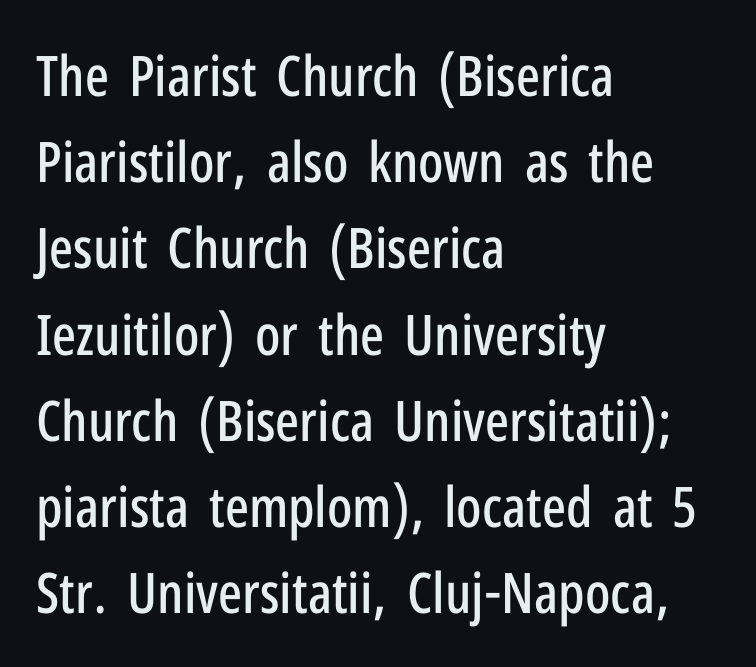
This sample has the flowing, uneven cadence of proportional lettering. A roman cut, with each character standing at attention. Is there much room between lines? A standard amount, neither cramped nor airy. Leftover space on each line is placed entirely after the last word. Caption: standard tracking, unaltered.
